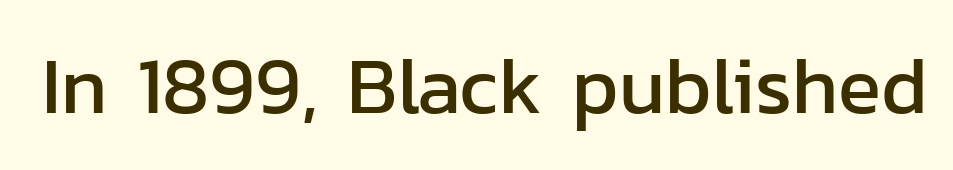
{"serif": "no", "italic": "no", "width": "normal", "stroke_contrast": "low", "x_height": "medium", "monospaced": "no", "underline": "no", "letter_spacing": "normal", "letter_spacing_em": 0.0, "glyph_px": 80}
